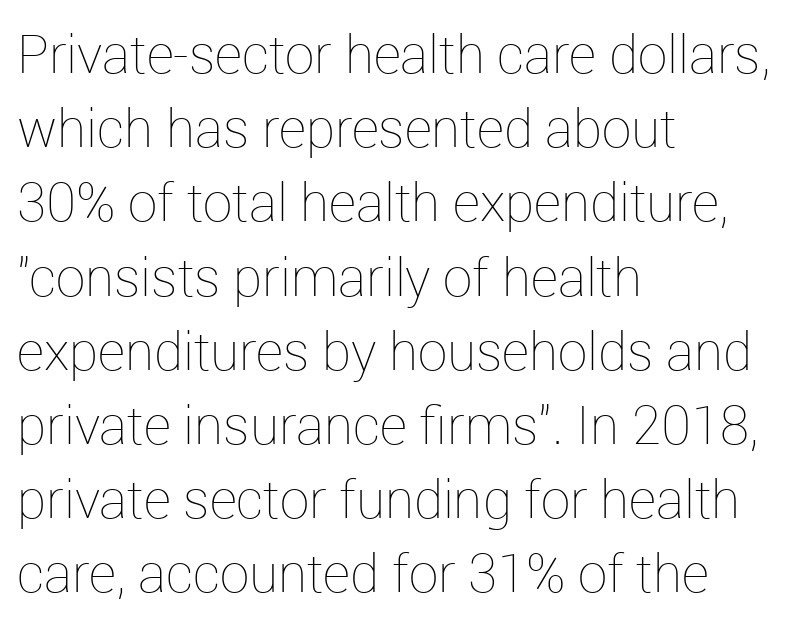
The image shows 53 px thin type, upright; set left-aligned, normal line spacing (1.4x), normal letter spacing, not underlined; low stroke contrast and a medium x-height.
